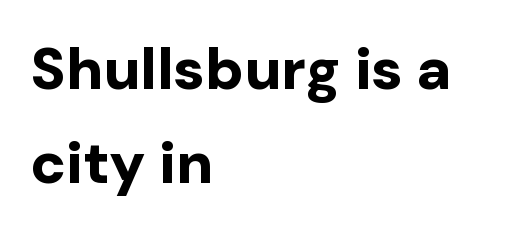
The glyphs have the mass of a bold cut. The letters stand straight up with perfectly vertical stems. Note: no serifs on the glyphs. Line spacing here is normal. The lines in this sample share a left origin and differ only in where they stop.
